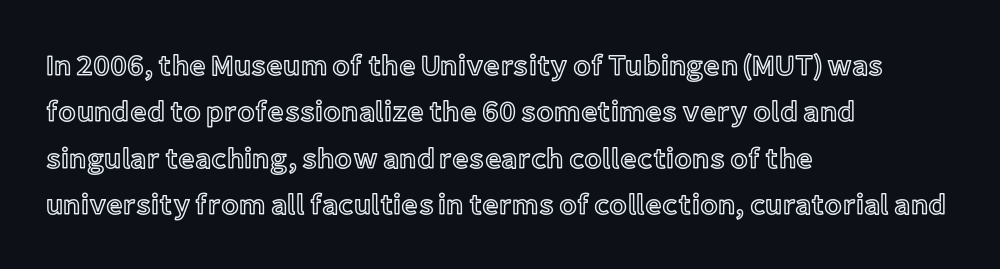
Q: Is the text italic (slanted)? A: No, it is upright.
Q: Is the text underlined? A: No.
Q: How is the paragraph aligned? A: Left-aligned.
Q: Is the spacing between letters normal or unusually wide? A: Normal.
Q: Is the spacing between lines tight, normal or loose? A: Normal.
Q: Width (condensed, normal, or wide)? A: Normal.
Q: x-height? A: Medium.
Q: Monospaced? A: No.
